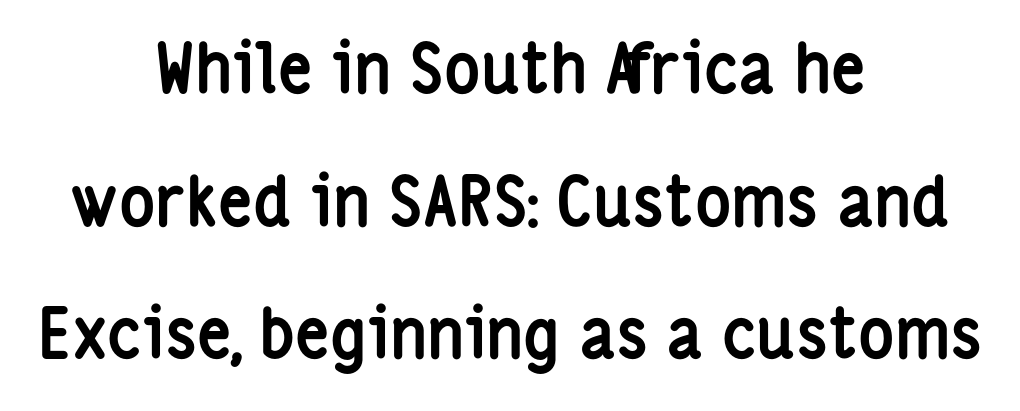
{"serif": "no", "italic": "no", "bold": "yes", "weight": "semibold", "width": "condensed", "stroke_contrast": "low", "x_height": "medium", "monospaced": "no", "underline": "no", "align": "center", "line_spacing": "loose", "line_spacing_ratio": 1.95, "letter_spacing": "normal", "letter_spacing_em": 0.0, "glyph_px": 68}
